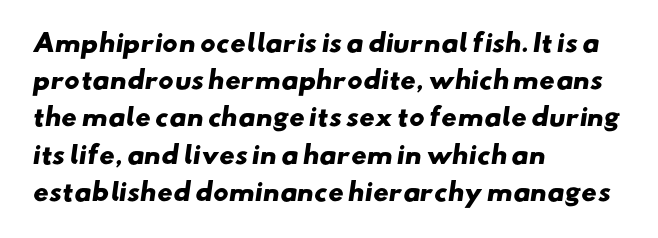
The paragraph shown leans on its left margin. Compared with an ordinary text face, these strokes are far heavier — a full bold. The letterforms sit shoulder to shoulder at normal distance. Unmarked baselines from the first word to the last. This sample keeps an unexceptional amount of space between lines.
